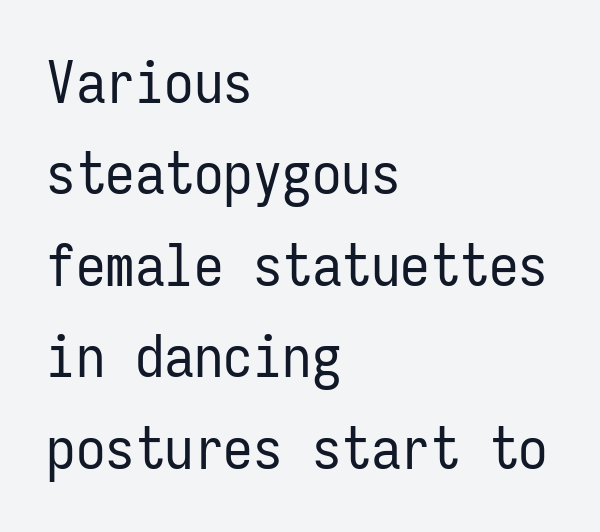
Leading matches the norm, producing a regular column. A student would call this left alignment; a typographer would say flush left, rag right. The font family rendered here belongs to the sans-serif group. The rendering uses typewriter-style spacing with identical character cells. Nobody touched the tracking dial on this one. It's the straight-up-and-down kind of type.
